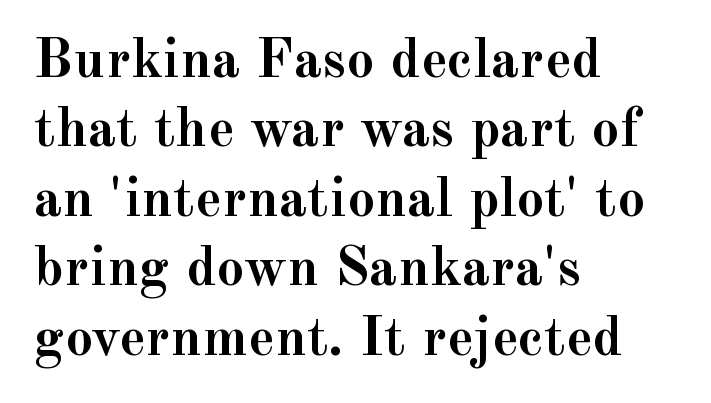
{"serif": "yes", "italic": "no", "bold": "yes", "weight": "semibold", "width": "normal", "x_height": "small", "monospaced": "no", "underline": "no", "align": "left", "line_spacing_ratio": 1.24, "letter_spacing": "normal", "letter_spacing_em": 0.0, "glyph_px": 56}
